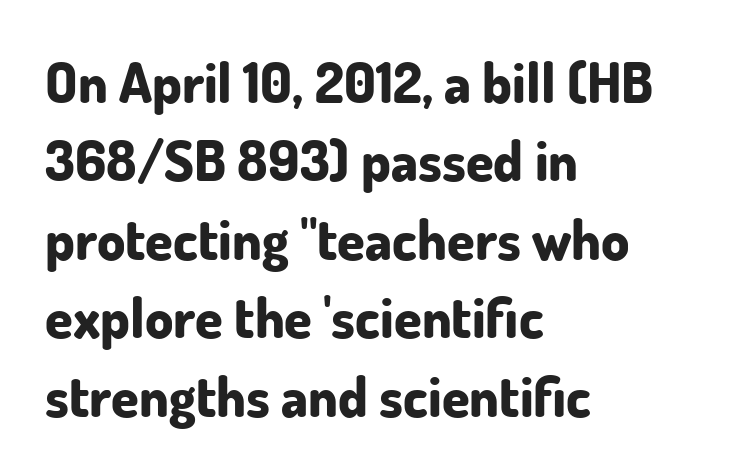
The image shows 56 px bold sans-serif type, upright; set left-aligned, normal line spacing (1.4x), normal letter spacing, not underlined; low stroke contrast and a small x-height.
